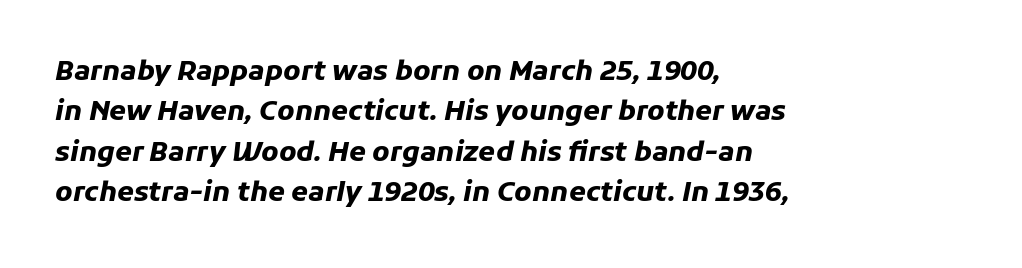
Q: Is the text bold? A: Yes.
Q: Is the text italic (slanted)? A: Yes, it leans right by about 11 degrees.
Q: Is the text underlined? A: No.
Q: How is the paragraph aligned? A: Left-aligned.
Q: Is the spacing between letters normal or unusually wide? A: Normal.
Q: Is the spacing between lines tight, normal or loose? A: Normal.
